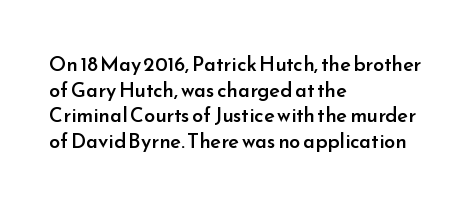
Q: Is the text bold? A: Semi-bold.
Q: Is the text italic (slanted)? A: No, it is upright.
Q: Is the text underlined? A: No.
Q: How is the paragraph aligned? A: Left-aligned.
Q: Is the spacing between letters normal or unusually wide? A: Normal.
Q: Is the spacing between lines tight, normal or loose? A: Normal.
